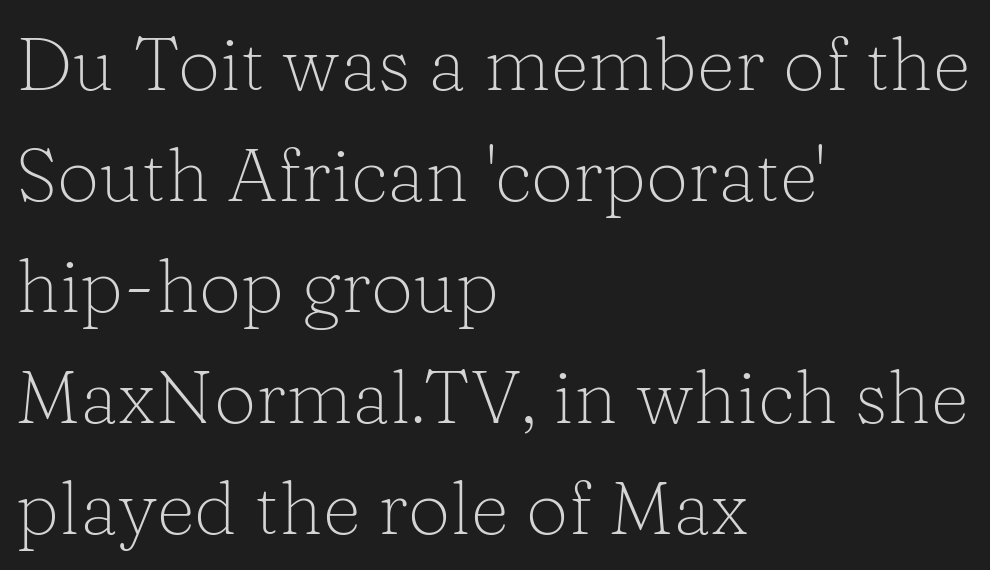
{"serif": "yes", "italic": "no", "bold": "no", "weight": "light", "width": "normal", "stroke_contrast": "low", "x_height": "medium", "monospaced": "no", "underline": "no", "align": "left", "line_spacing": "normal", "line_spacing_ratio": 1.48, "letter_spacing": "normal", "letter_spacing_em": 0.0, "glyph_px": 75}
